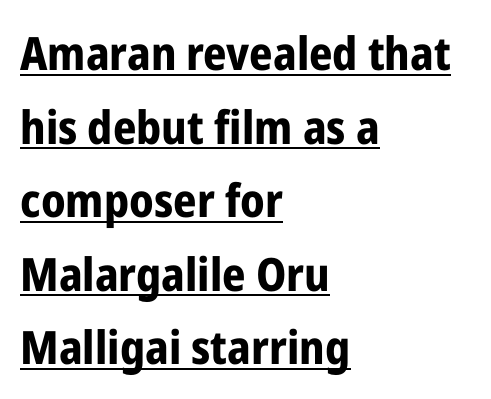
The image shows 46 px bold, condensed sans-serif type, upright; set left-aligned, normal line spacing (1.6x), normal letter spacing, underlined; low stroke contrast and a medium x-height.
